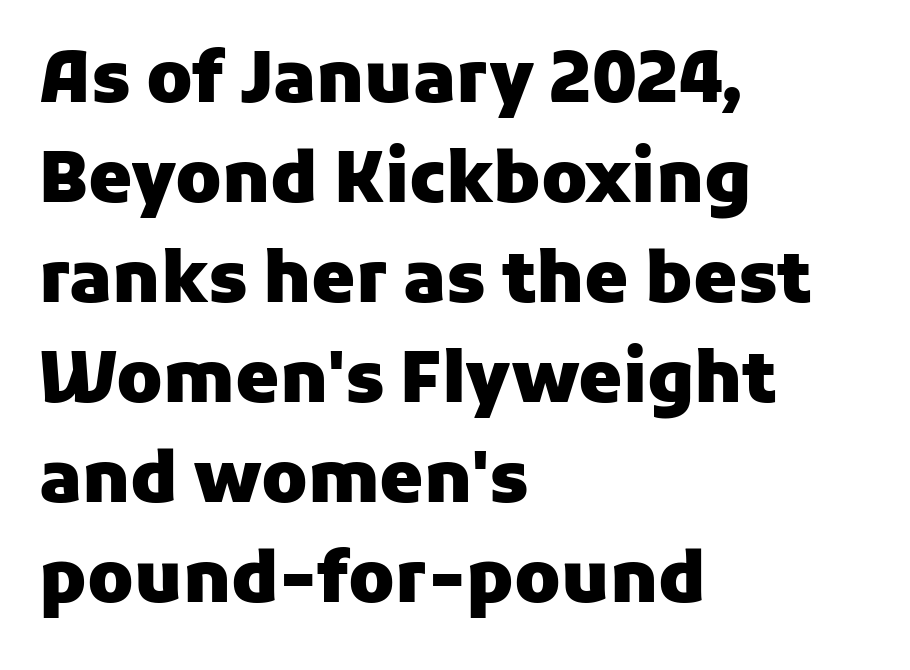
The image shows 70 px heavy sans-serif type, upright; set left-aligned, normal line spacing (1.43x), normal letter spacing, not underlined; low stroke contrast and a medium x-height.
